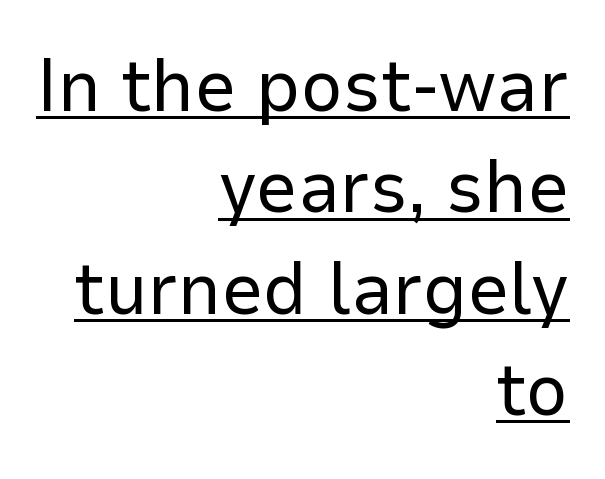
The font is comparable to plain body text, perhaps lighter. The space between consecutive lines is moderate. Decoration check: the copy is underlined. The letters stand straight up with perfectly vertical stems.
